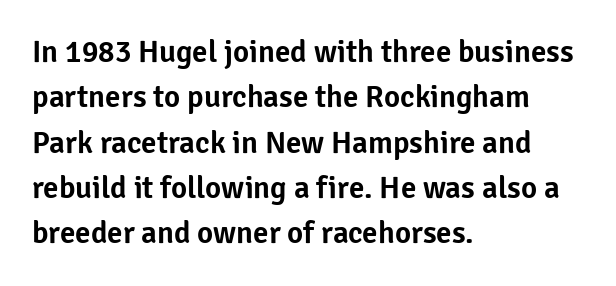
{"serif": "no", "italic": "no", "width": "normal", "stroke_contrast": "low", "x_height": "medium", "monospaced": "no", "underline": "no", "align": "left", "line_spacing": "normal", "line_spacing_ratio": 1.46, "letter_spacing": "normal", "letter_spacing_em": 0.0, "glyph_px": 31}
